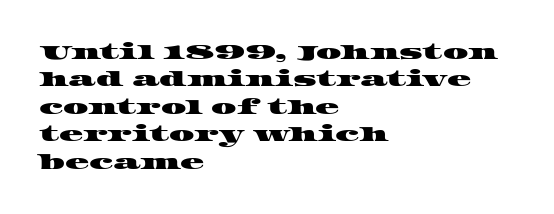
{"underline": "no", "align": "left", "line_spacing": "normal", "line_spacing_ratio": 1.37, "letter_spacing": "normal", "letter_spacing_em": 0.0, "glyph_px": 20}
